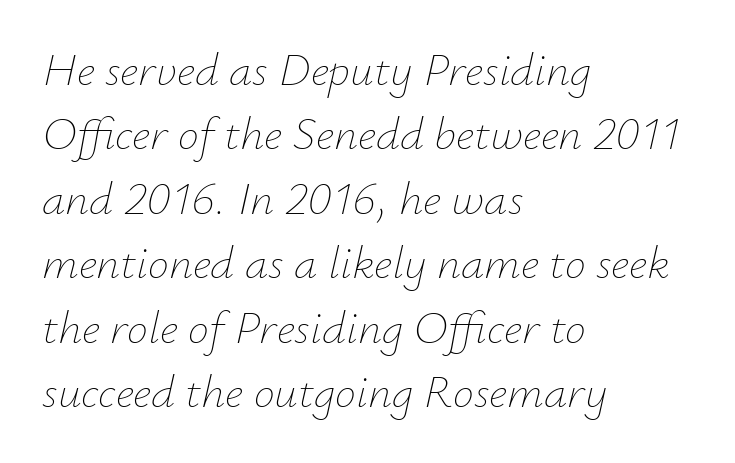
{"italic": "yes", "lean": "right", "slant_degrees": 12, "bold": "no", "weight": "thin", "width": "normal", "stroke_contrast": "low", "x_height": "small", "monospaced": "no", "underline": "no", "align": "left", "line_spacing": "normal", "line_spacing_ratio": 1.37, "letter_spacing": "normal", "letter_spacing_em": 0.0, "glyph_px": 47}
